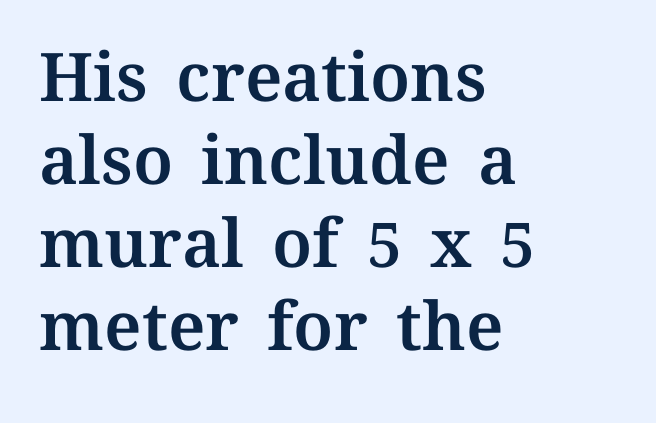
{"italic": "no", "width": "normal", "stroke_contrast": "medium", "x_height": "medium", "monospaced": "no", "underline": "no", "align": "left", "line_spacing_ratio": 1.24, "letter_spacing": "normal", "letter_spacing_em": 0.0, "glyph_px": 67}
